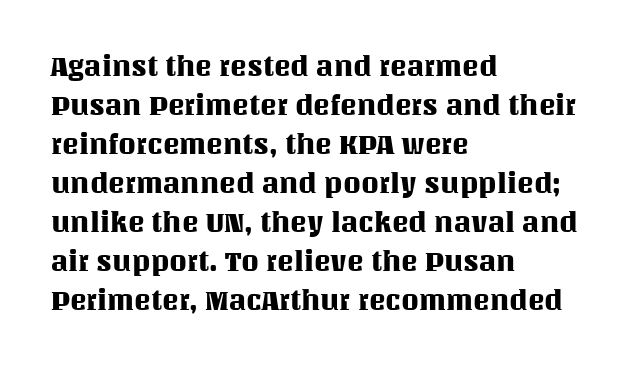
{"italic": "no", "width": "normal", "stroke_contrast": "medium", "x_height": "large", "monospaced": "no", "underline": "no", "align": "left", "line_spacing": "normal", "line_spacing_ratio": 1.39, "letter_spacing": "normal", "letter_spacing_em": 0.0, "glyph_px": 28}
